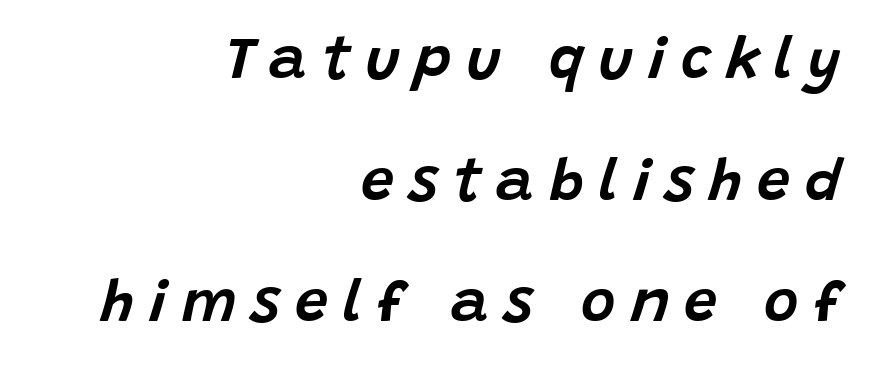
Q: Is the text italic (slanted)? A: Yes, it leans right by about 15 degrees.
Q: Is the text underlined? A: No.
Q: How is the paragraph aligned? A: Right-aligned.
Q: Is the spacing between letters normal or unusually wide? A: Unusually wide.
Q: Is the spacing between lines tight, normal or loose? A: Loose.
Q: Width (condensed, normal, or wide)? A: Normal.
Q: Stroke contrast? A: Low.
Q: x-height? A: Large.
Q: Monospaced? A: No.
